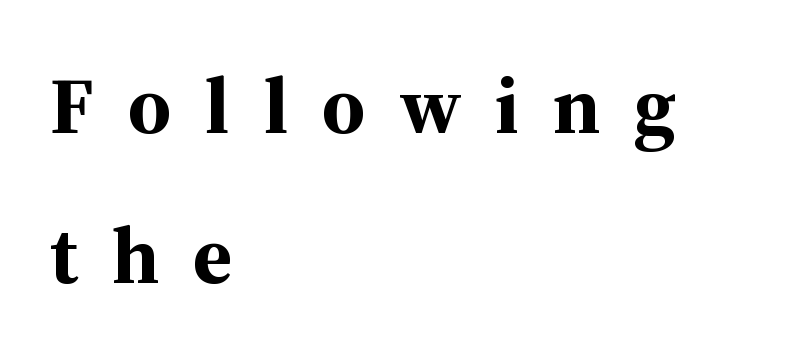
{"serif": "yes", "italic": "no", "bold": "yes", "weight": "bold", "width": "normal", "stroke_contrast": "medium", "x_height": "medium", "monospaced": "no", "underline": "no", "align": "left", "line_spacing_ratio": 1.87, "letter_spacing": "wide", "letter_spacing_em": 0.42, "glyph_px": 80}
